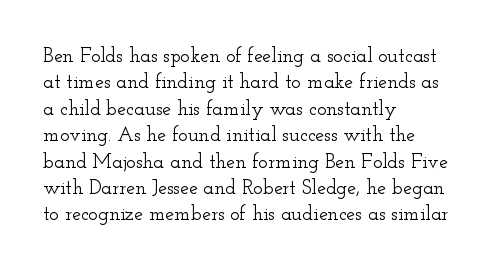
{"italic": "no", "underline": "no", "align": "left", "line_spacing": "normal", "line_spacing_ratio": 1.32, "letter_spacing": "normal", "letter_spacing_em": 0.0, "glyph_px": 20}
